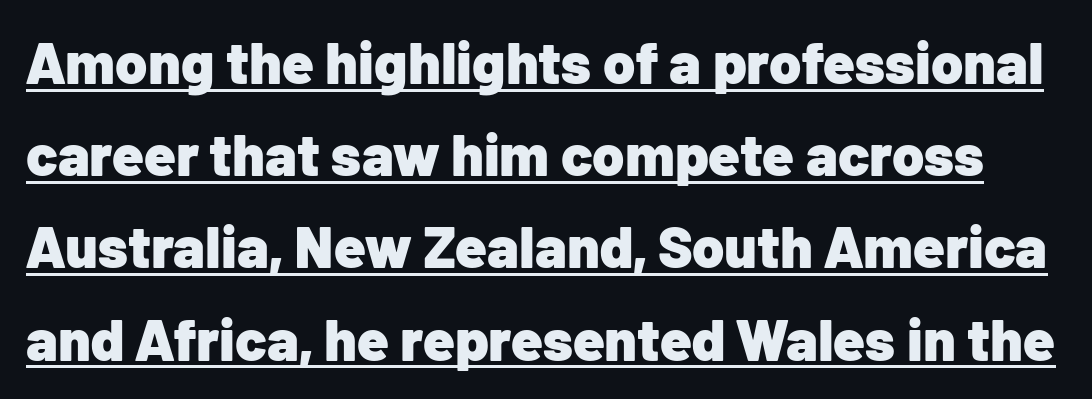
Honestly, the underline is the first thing you notice here. Note the varied advance widths — an 'i' is clearly narrower than an 'm'. Typographic density is high because the face is bold. The letterforms sit shoulder to shoulder at normal distance.
